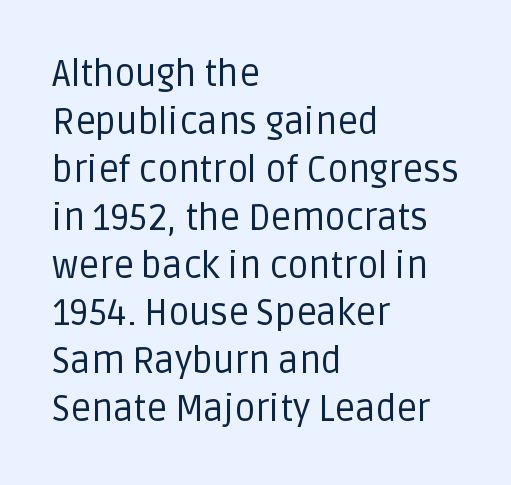
The image shows 36 px regular-weight sans-serif type, upright; set left-aligned, normal line spacing (1.33x), normal letter spacing, not underlined; low stroke contrast and a large x-height.
